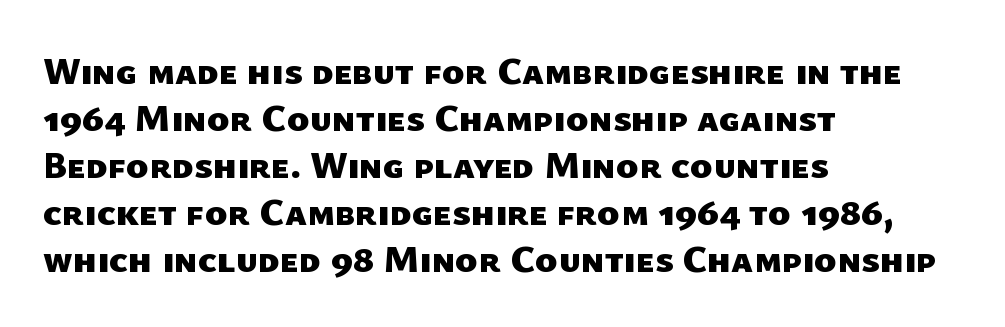
{"serif": "no", "bold": "yes", "weight": "heavy", "width": "normal", "stroke_contrast": "low", "x_height": "medium", "monospaced": "no", "underline": "no", "align": "left", "line_spacing_ratio": 1.24, "letter_spacing": "normal", "letter_spacing_em": 0.0, "glyph_px": 38}
